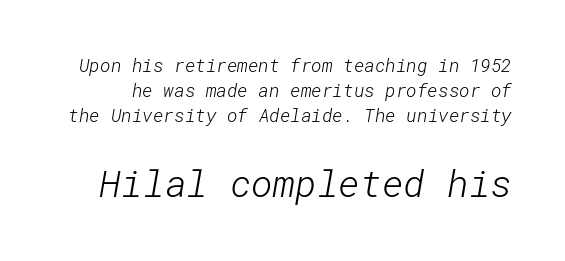
The image shows 37 px light sans-serif type; set normal line spacing (1.39x), normal letter spacing, not underlined; the second (bottom) block is 2.06x larger; low stroke contrast and a medium x-height.
